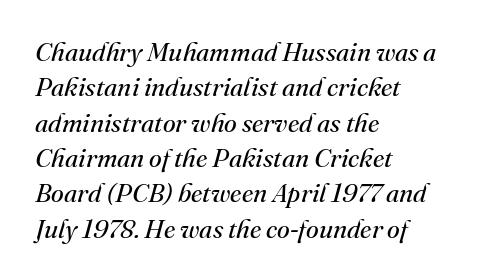
Does the copy run flush right? No — it runs flush left. Decoration check: the copy has no underline. These lines sit exactly where default settings would place them. This reads as an unemphasized weight, regular at the heaviest. Emphasis-style slanted type is in use. A typesetter would call this zero additional tracking.
